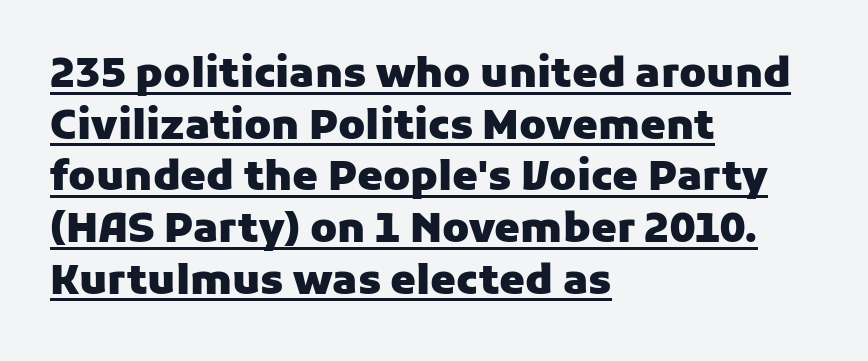
Q: Is the text bold? A: Yes.
Q: Is the text italic (slanted)? A: No, it is upright.
Q: Is the typeface a serif or a sans-serif typeface? A: Sans-serif.
Q: Is the text underlined? A: Yes.
Q: How is the paragraph aligned? A: Left-aligned.
Q: Is the spacing between letters normal or unusually wide? A: Normal.
Q: Is the spacing between lines tight, normal or loose? A: Normal.
Q: Width (condensed, normal, or wide)? A: Normal.
Q: Stroke contrast? A: Low.
Q: x-height? A: Medium.
Q: Monospaced? A: No.
